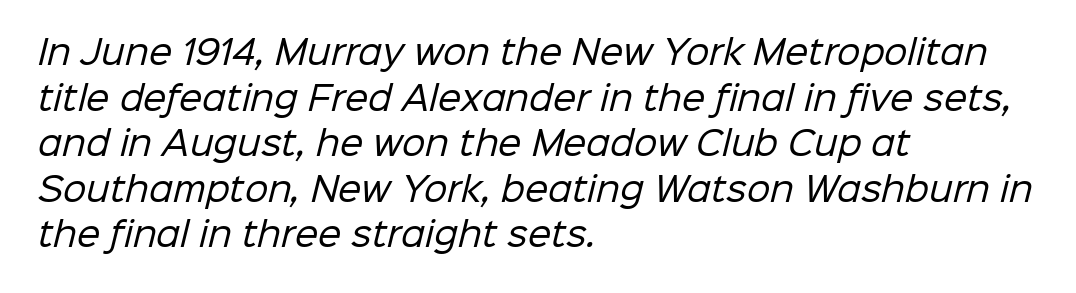
Q: Is the text bold? A: No.
Q: Is the typeface a serif or a sans-serif typeface? A: Sans-serif.
Q: Is the text underlined? A: No.
Q: How is the paragraph aligned? A: Left-aligned.
Q: Is the spacing between letters normal or unusually wide? A: Normal.
Q: Is the spacing between lines tight, normal or loose? A: Normal.
Q: Width (condensed, normal, or wide)? A: Normal.
Q: Stroke contrast? A: Low.
Q: x-height? A: Medium.
Q: Monospaced? A: No.
